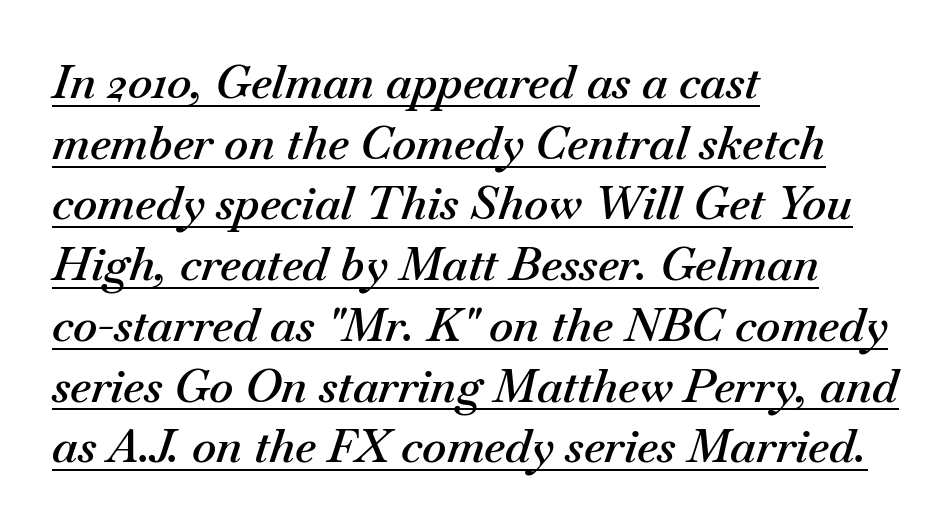
The image shows 46 px semibold type, italic (leaning right); set left-aligned, normal line spacing (1.32x), normal letter spacing, underlined; medium stroke contrast and a small x-height.
